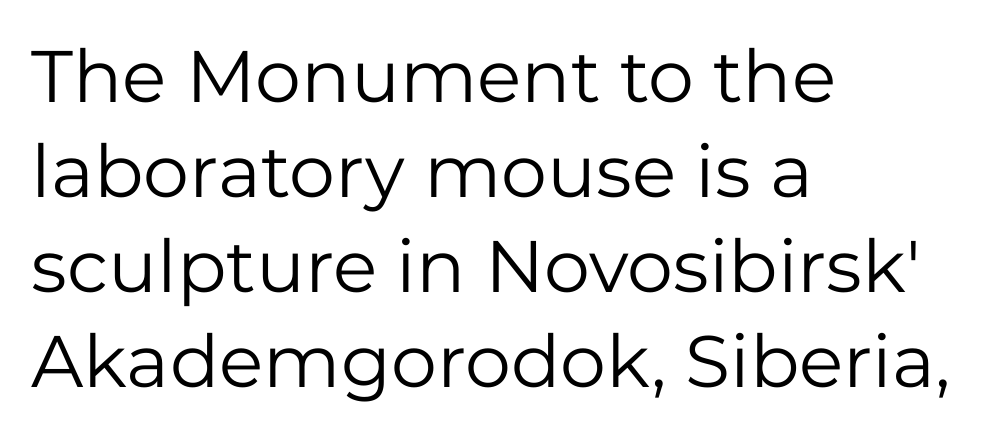
Heaviness? Minimal to ordinary, like unemphasized prose. Short note: letters normally spaced. Proportional: the letters do not fall into vertical columns. Are there feet on the stems? There aren't — it's a sans. Line beginnings align vertically; line endings do not.
